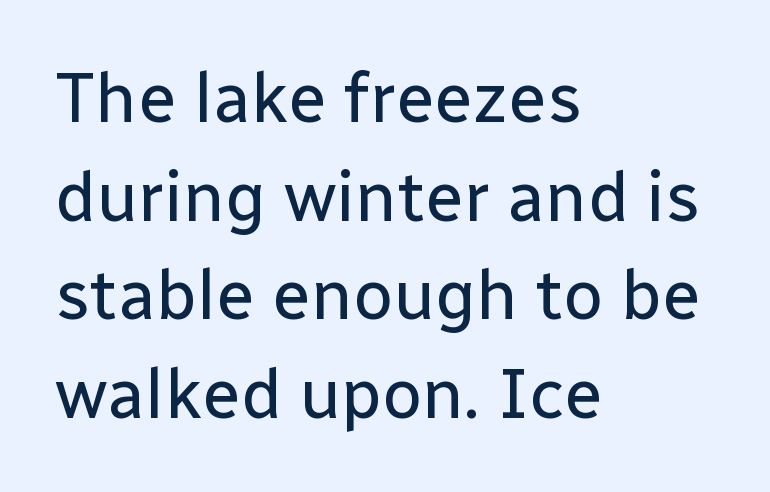
Q: Is the text bold? A: No.
Q: Is the text italic (slanted)? A: No, it is upright.
Q: Is the typeface a serif or a sans-serif typeface? A: Sans-serif.
Q: Is the text underlined? A: No.
Q: How is the paragraph aligned? A: Left-aligned.
Q: Is the spacing between letters normal or unusually wide? A: Normal.
Q: Is the spacing between lines tight, normal or loose? A: Normal.
Q: Width (condensed, normal, or wide)? A: Normal.
Q: Stroke contrast? A: Low.
Q: x-height? A: Medium.
Q: Monospaced? A: No.
